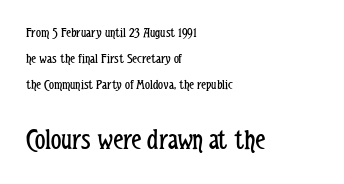
{"serif": "no", "italic": "no", "bold": "no", "weight": "regular", "width": "condensed", "stroke_contrast": "low", "x_height": "medium", "monospaced": "no", "underline": "no", "align": "left", "line_spacing_ratio": 1.86, "letter_spacing": "normal", "letter_spacing_em": 0.0, "larger_block": "second", "size_ratio": 2.07, "glyph_px": 29}
